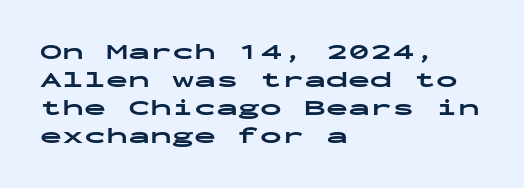
The axis of the letterforms is exactly vertical. Leftover space on each line is placed entirely after the last word. Each row of text sits above clean, open space. Students, note that the glyphs here touch the page at normal intervals.
